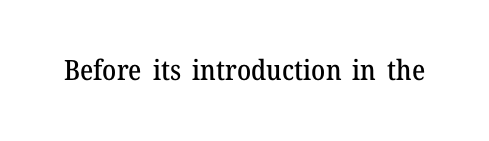
Caption: standard tracking, unaltered. Little horizontal feet cap the strokes, marking this as serif type. Underlining? Definitely not there. Think of a printed novel: that variable character pitch is what you see here. When letters stand straight like this, we call the style roman or upright.
